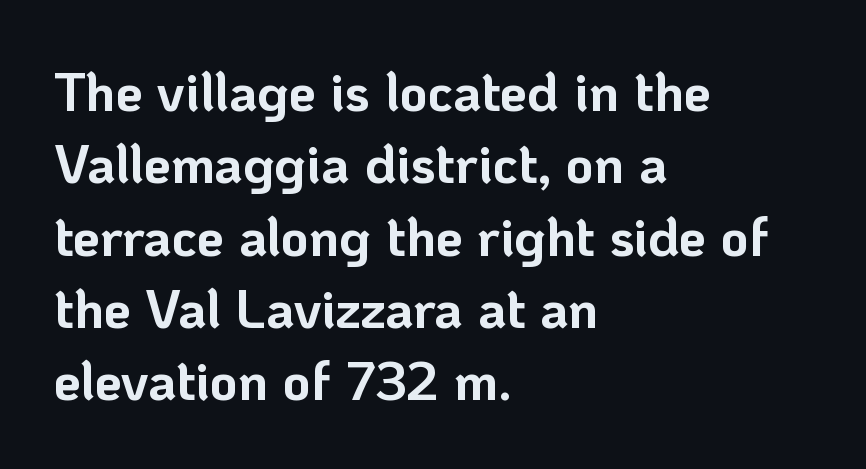
{"serif": "no", "italic": "no", "bold": "yes", "weight": "bold", "width": "normal", "stroke_contrast": "low", "x_height": "medium", "monospaced": "no", "underline": "no", "align": "left", "line_spacing": "normal", "line_spacing_ratio": 1.34, "letter_spacing": "normal", "letter_spacing_em": 0.0, "glyph_px": 54}
